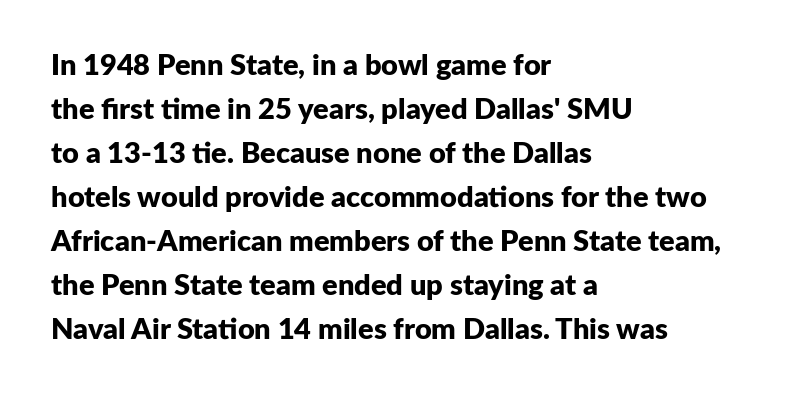
The image shows 29 px bold sans-serif type, upright; set left-aligned, normal line spacing (1.52x), normal letter spacing, not underlined; low stroke contrast and a medium x-height.
